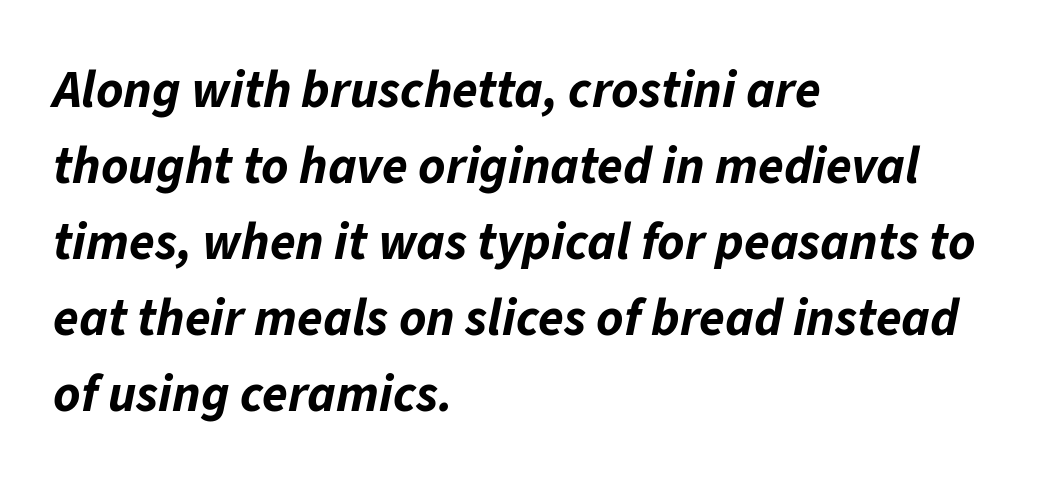
The letters advance in unequal steps, a hallmark of proportional type. In CSS terms this would be text-align: left. Words float on clear page, feet unadorned. This sample keeps an unexceptional amount of space between lines. Every character sits at an angle, as italics do. There is no visible air inserted between adjacent glyphs.
